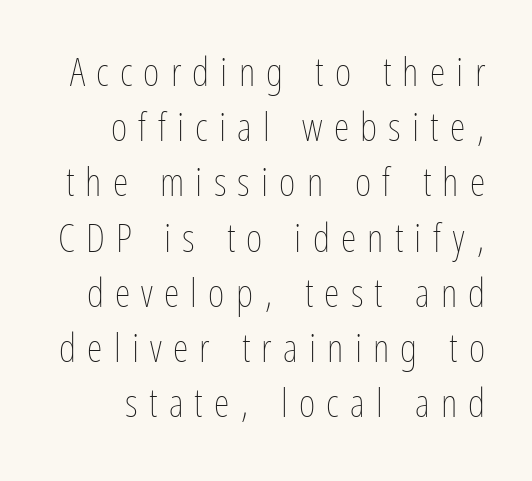
Q: Is the text bold? A: No.
Q: Is the text italic (slanted)? A: No, it is upright.
Q: Is the text underlined? A: No.
Q: Is the spacing between letters normal or unusually wide? A: Unusually wide.
Q: Is the spacing between lines tight, normal or loose? A: Normal.
Q: Width (condensed, normal, or wide)? A: Condensed.
Q: Stroke contrast? A: Low.
Q: x-height? A: Medium.
Q: Monospaced? A: No.
